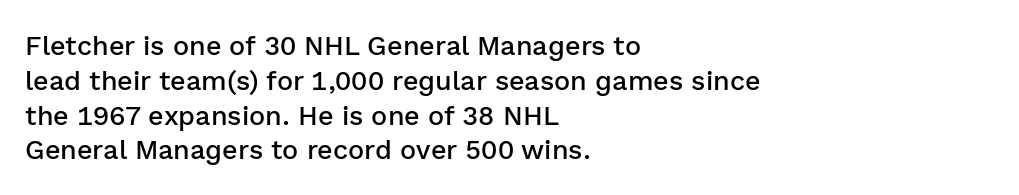
{"italic": "no", "bold": "semi", "underline": "no", "align": "left", "line_spacing": "normal", "line_spacing_ratio": 1.29, "letter_spacing": "normal", "letter_spacing_em": 0.0, "glyph_px": 27}
